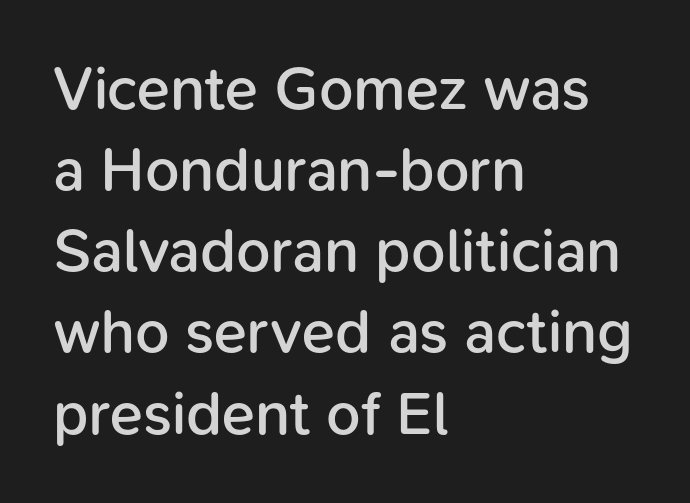
{"serif": "no", "italic": "no", "bold": "semi", "weight": "semibold", "width": "normal", "stroke_contrast": "low", "x_height": "medium", "monospaced": "no", "underline": "no", "align": "left", "line_spacing": "normal", "line_spacing_ratio": 1.33, "letter_spacing": "normal", "letter_spacing_em": 0.0, "glyph_px": 61}
